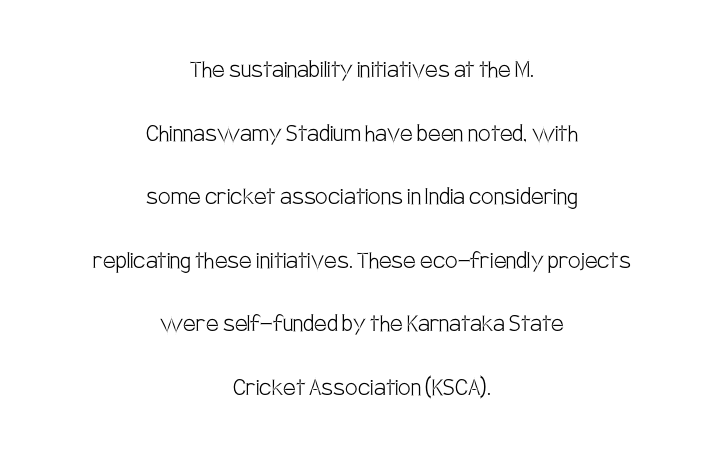
The lines in this sample share a center point and differ in where they start and stop. The specimen omits any rule beneath the text block's lines. Do the characters align in a grid? No, the font is proportional. Quick note: not italic, upright.
